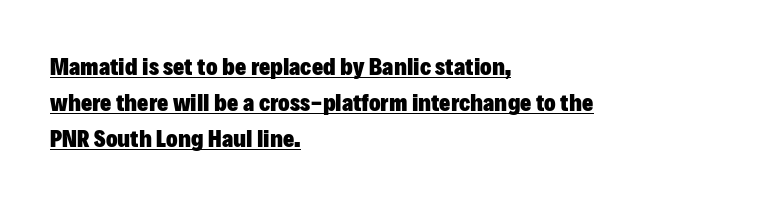
{"italic": "no", "bold": "yes", "underline": "yes", "align": "left", "line_spacing": "normal", "line_spacing_ratio": 1.5, "letter_spacing": "normal", "letter_spacing_em": 0.0, "glyph_px": 24}
